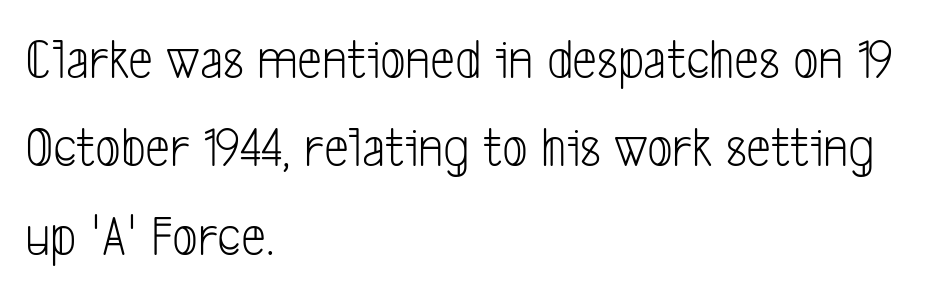
{"serif": "no", "bold": "no", "weight": "light", "width": "condensed", "stroke_contrast": "low", "x_height": "medium", "monospaced": "no", "underline": "no", "align": "left", "line_spacing": "normal", "line_spacing_ratio": 1.58, "letter_spacing": "normal", "letter_spacing_em": 0.0, "glyph_px": 56}
